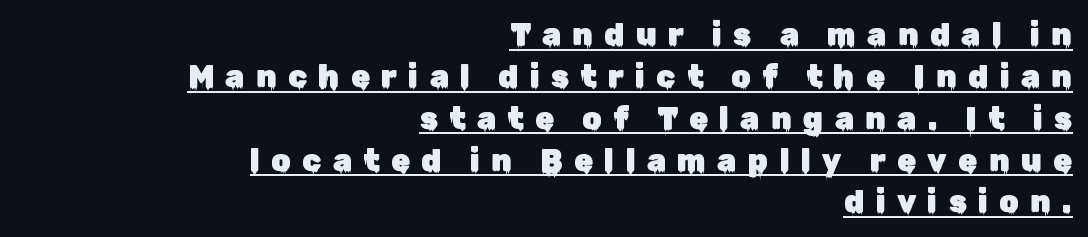
Summary of vertical rhythm: regular, with standard interline spacing. These lines have a slow, spaced-out rhythm from letter to letter. The face used here is a sans, in the tradition of grotesques and geometrics. Underlined type. Every character sits straight up, as roman type does. The ragged edge is on the left, which tells us the setting is flush right.
